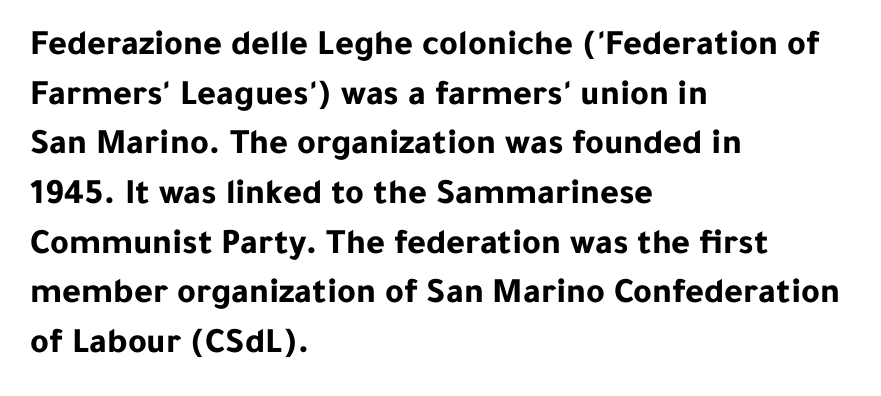
The image shows 36 px bold sans-serif type, upright; set left-aligned, normal line spacing (1.38x), normal letter spacing, not underlined; low stroke contrast and a medium x-height.
